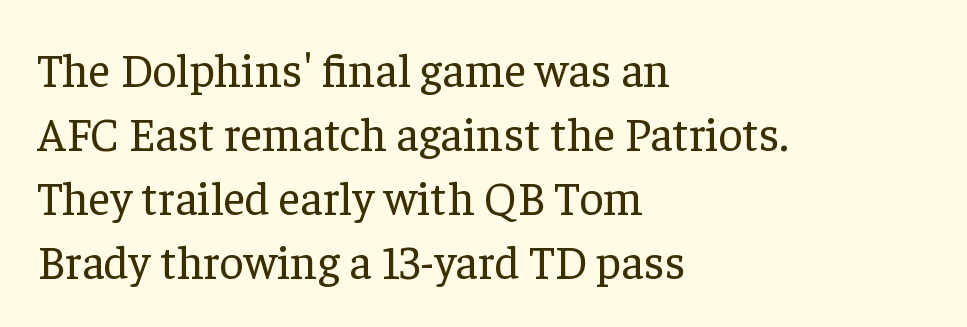
Q: Is the text bold? A: No.
Q: Is the text italic (slanted)? A: No, it is upright.
Q: Is the typeface a serif or a sans-serif typeface? A: Serif.
Q: Is the text underlined? A: No.
Q: How is the paragraph aligned? A: Left-aligned.
Q: Is the spacing between letters normal or unusually wide? A: Normal.
Q: Is the spacing between lines tight, normal or loose? A: Normal.
Q: Width (condensed, normal, or wide)? A: Normal.
Q: Stroke contrast? A: Low.
Q: x-height? A: Medium.
Q: Monospaced? A: No.
